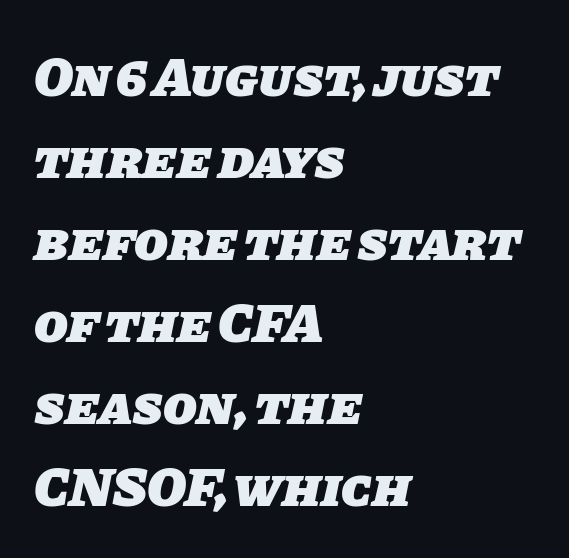
{"bold": "yes", "weight": "heavy", "width": "normal", "stroke_contrast": "low", "x_height": "large", "monospaced": "no", "underline": "no", "align": "left", "line_spacing": "normal", "line_spacing_ratio": 1.49, "letter_spacing": "normal", "letter_spacing_em": 0.0, "glyph_px": 55}
